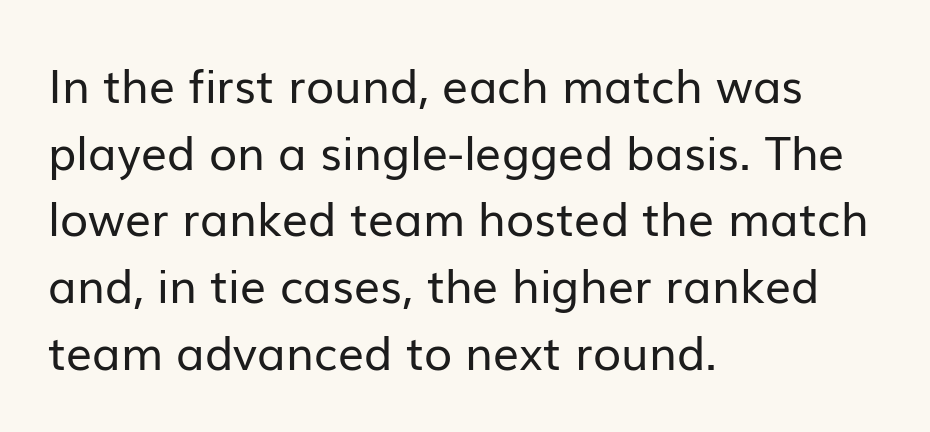
The specimen reads as upright at a glance. Each row of text sits above clean, open space. Typographically, this falls in the sans-serif category. Spacing verdict: proportional, widths tailored to each character.
